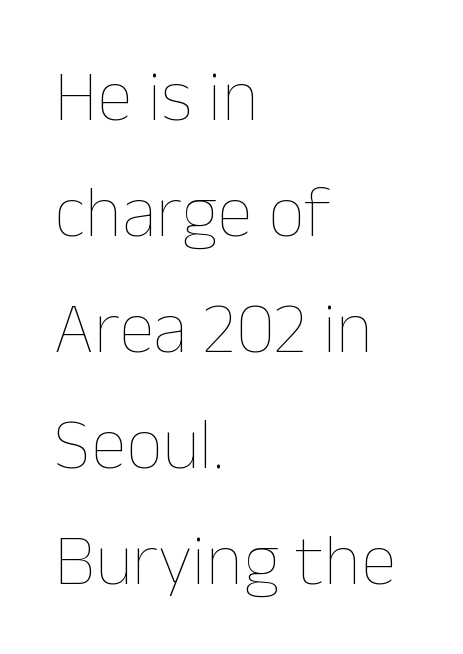
Q: Is the text bold? A: No.
Q: Is the text italic (slanted)? A: No, it is upright.
Q: Is the text underlined? A: No.
Q: How is the paragraph aligned? A: Left-aligned.
Q: Is the spacing between letters normal or unusually wide? A: Normal.
Q: Is the spacing between lines tight, normal or loose? A: Normal.
Q: Width (condensed, normal, or wide)? A: Normal.
Q: Stroke contrast? A: Low.
Q: x-height? A: Medium.
Q: Monospaced? A: No.
